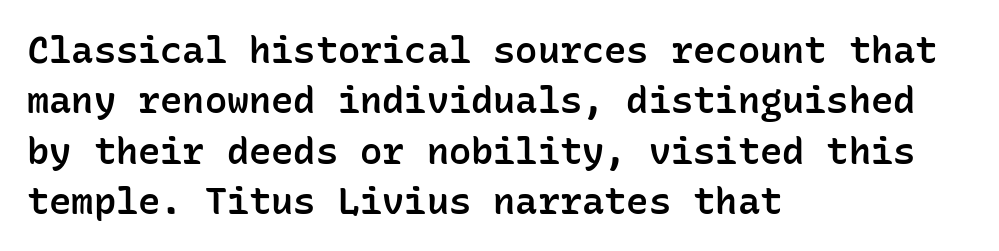
The passage shown stacks its lines at a standard gap. Is this a fixed-width face? Yes — each glyph sits in an identical cell. The lines are quadded left. The specimen reads as upright at a glance. You could call the tracking neutral — neither tight nor loose.
